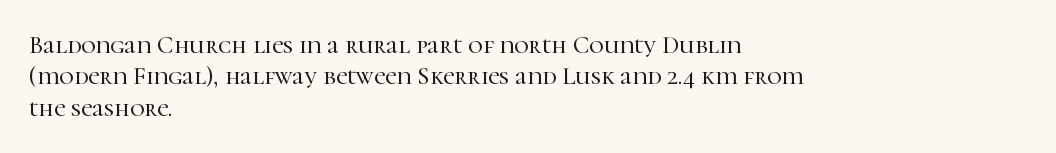
The image shows 25 px text type, upright; set left-aligned, normal line spacing (1.26x), normal letter spacing, not underlined.
